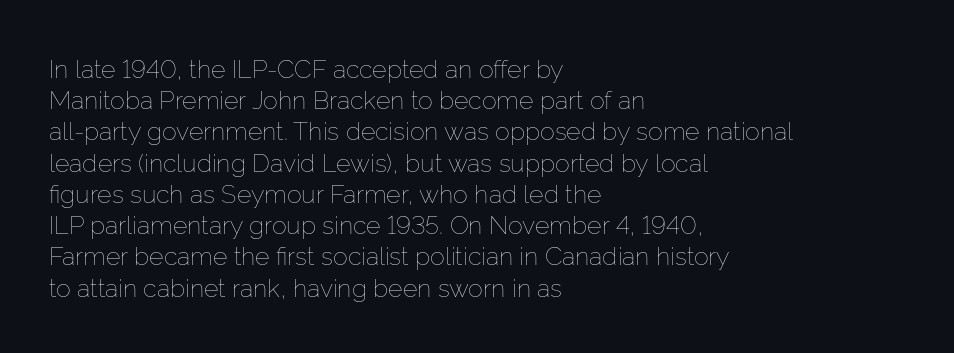
Spacing between characters is what you'd get straight out of the box. Ordinary non-slanted type is in use. The compositor pushed each line to the left boundary. Rows of type keep a routine distance in the vertical direction.
